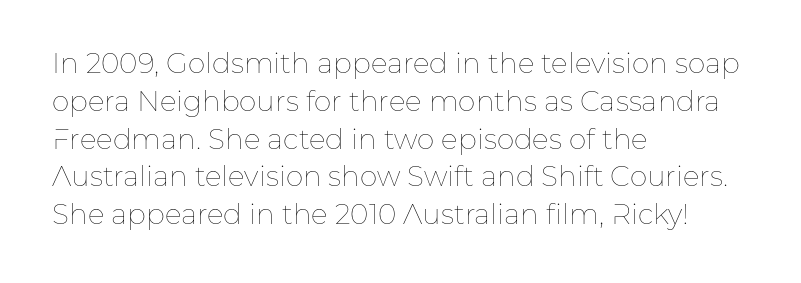
{"italic": "no", "bold": "no", "weight": "thin", "width": "normal", "stroke_contrast": "low", "x_height": "medium", "monospaced": "no", "underline": "no", "align": "left", "line_spacing": "normal", "line_spacing_ratio": 1.35, "letter_spacing": "normal", "letter_spacing_em": 0.0, "glyph_px": 28}
